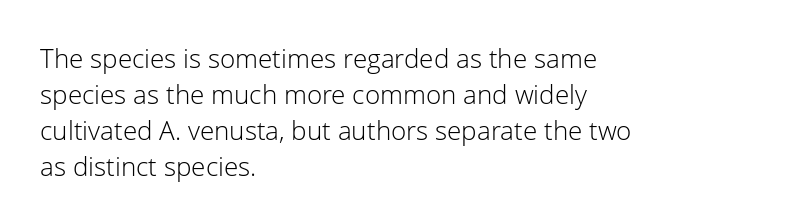
The characters are drawn with everyday or finer stroke widths. Line beginnings align vertically; line endings do not. Rule under the text: the space is simply empty. Words appear dense and cohesive because spacing is normal. Whoever set this chose a conventional vertical rhythm. Rendered with straight, roman letterforms.
